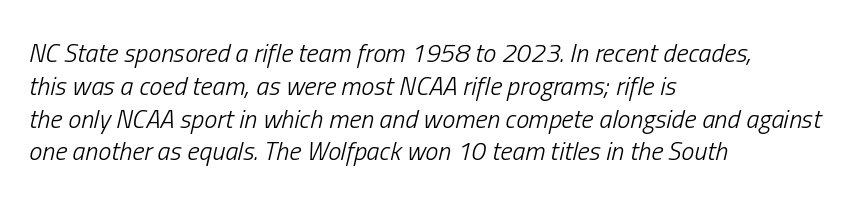
This sample uses an oblique cut, with every glyph tilted off the vertical. Clear beneath every line of the passage. The designer left line spacing at the default. You could call the tracking neutral — neither tight nor loose.
